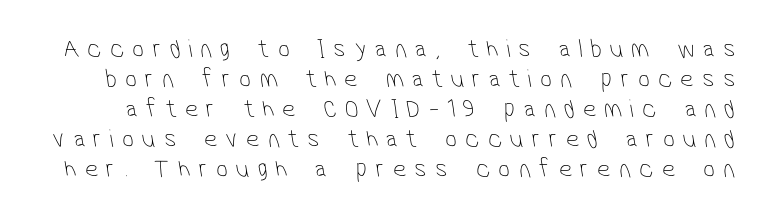
{"bold": "no", "underline": "no", "line_spacing": "tight", "line_spacing_ratio": 1.15, "letter_spacing": "wide", "letter_spacing_em": 0.32, "glyph_px": 26}
